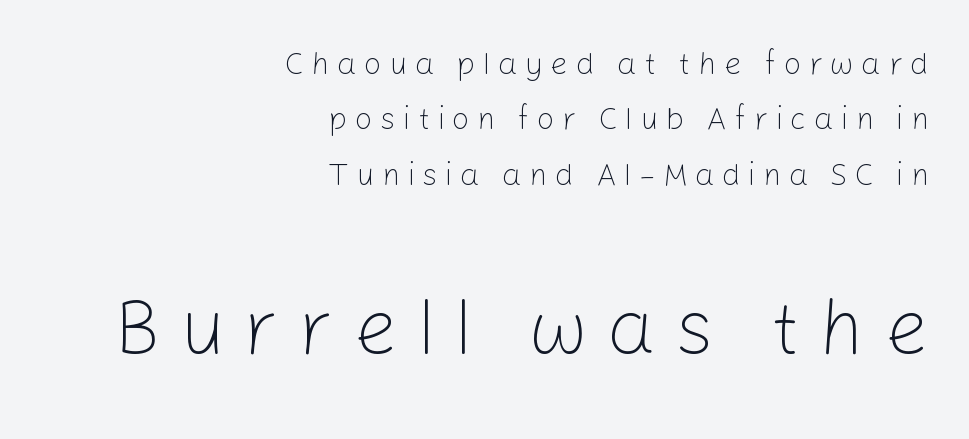
{"serif": "no", "italic": "no", "bold": "no", "weight": "light", "width": "normal", "stroke_contrast": "low", "x_height": "medium", "monospaced": "no", "underline": "no", "align": "right", "line_spacing_ratio": 1.79, "letter_spacing": "wide", "letter_spacing_em": 0.24, "larger_block": "second", "size_ratio": 2.52, "glyph_px": 78}
